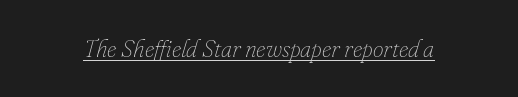
{"italic": "yes", "lean": "right", "slant_degrees": 16, "bold": "no", "underline": "yes", "letter_spacing": "normal", "letter_spacing_em": 0.0, "glyph_px": 24}
